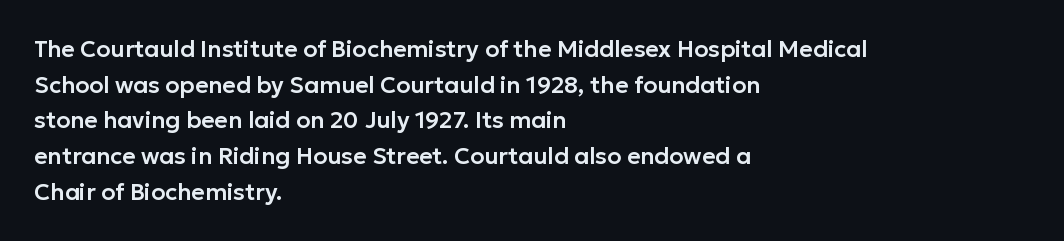
Q: Is the text italic (slanted)? A: No, it is upright.
Q: Is the text underlined? A: No.
Q: How is the paragraph aligned? A: Left-aligned.
Q: Is the spacing between letters normal or unusually wide? A: Normal.
Q: Is the spacing between lines tight, normal or loose? A: Normal.
